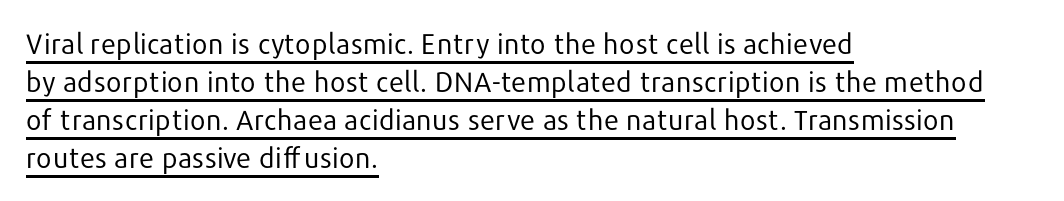
{"serif": "no", "italic": "no", "bold": "no", "weight": "regular", "width": "normal", "stroke_contrast": "low", "x_height": "medium", "monospaced": "no", "underline": "yes", "align": "left", "line_spacing": "normal", "line_spacing_ratio": 1.36, "letter_spacing": "normal", "letter_spacing_em": 0.0, "glyph_px": 28}
